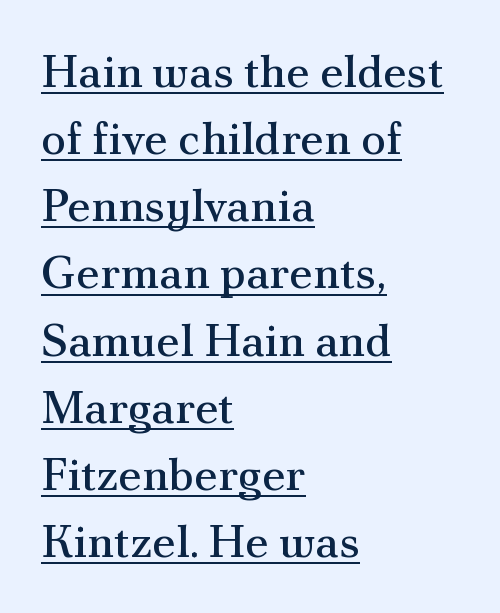
The image shows 46 px regular-weight serif type, upright; set left-aligned, normal line spacing (1.46x), normal letter spacing, underlined; medium stroke contrast and a small x-height.
